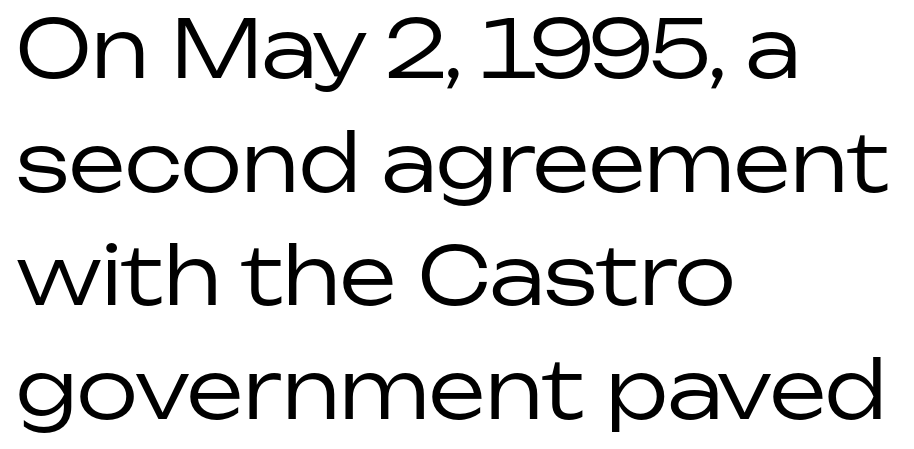
The image shows 80 px regular-weight sans-serif type, upright; set left-aligned, normal line spacing (1.42x), normal letter spacing, not underlined; low stroke contrast and a medium x-height.
